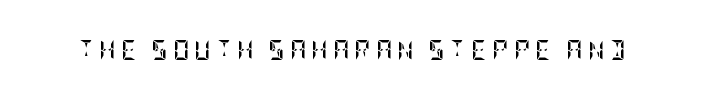
The image shows 20 px bold type, upright; set unusually wide letter spacing (+0.26 em), not underlined.
